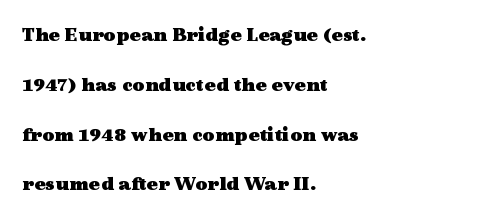
Q: Is the text bold? A: Yes.
Q: Is the text italic (slanted)? A: No, it is upright.
Q: Is the text underlined? A: No.
Q: How is the paragraph aligned? A: Left-aligned.
Q: Is the spacing between letters normal or unusually wide? A: Normal.
Q: Is the spacing between lines tight, normal or loose? A: Loose.
